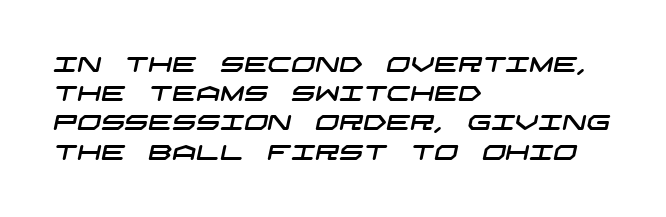
Q: Is the text underlined? A: No.
Q: How is the paragraph aligned? A: Left-aligned.
Q: Is the spacing between letters normal or unusually wide? A: Normal.
Q: Is the spacing between lines tight, normal or loose? A: Normal.
